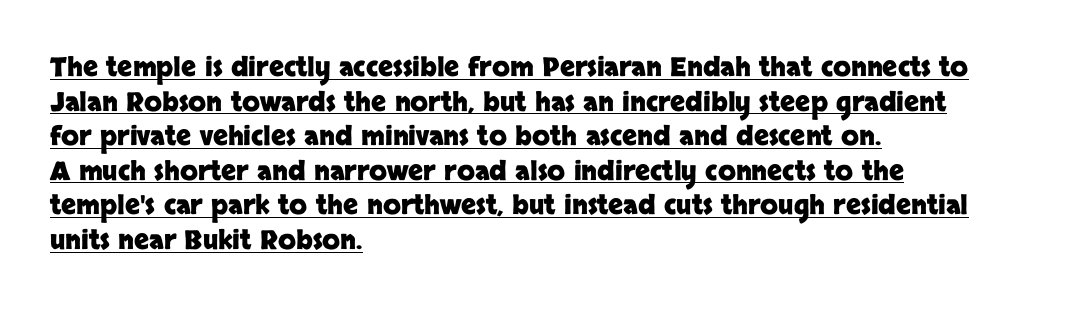
The image shows 26 px bold type, upright; set left-aligned, normal line spacing (1.33x), normal letter spacing, underlined.
